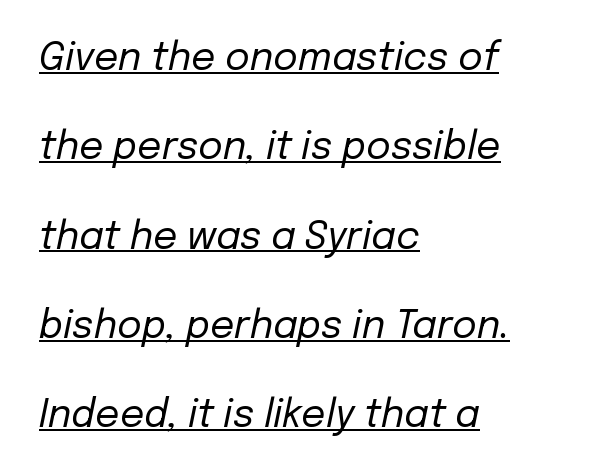
Horizontal alignment here is leftward, the default for most running prose. Is the stroke heavy? The answer is a plain regular-or-lighter. This sample has the flowing, uneven cadence of proportional lettering. What's the leading like? Stretched, with rows far apart. The rendered words wear a rule along their underside.
